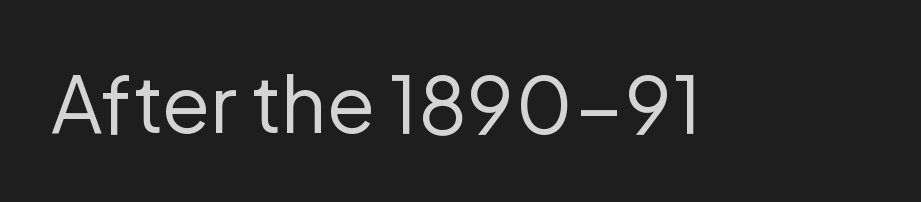
{"serif": "no", "italic": "no", "bold": "no", "weight": "regular", "width": "normal", "stroke_contrast": "low", "x_height": "medium", "monospaced": "no", "underline": "no", "letter_spacing": "normal", "letter_spacing_em": 0.0, "glyph_px": 79}
